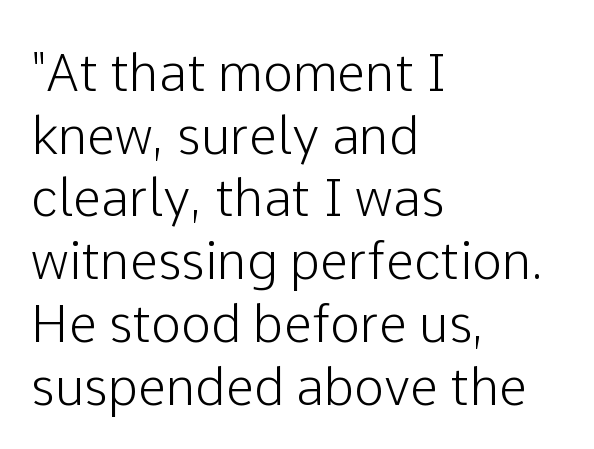
The image shows 51 px sans-serif type, upright; set left-aligned, line spacing 1.23x, normal letter spacing, not underlined; low stroke contrast and a medium x-height.
